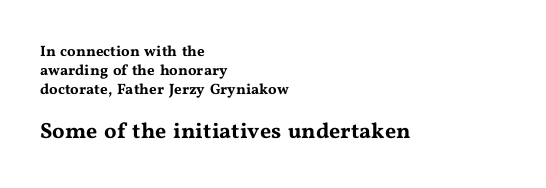
Q: Is the text italic (slanted)? A: No, it is upright.
Q: Is the text underlined? A: No.
Q: How is the paragraph aligned? A: Left-aligned.
Q: Is the spacing between letters normal or unusually wide? A: Normal.
Q: Is the spacing between lines tight, normal or loose? A: Normal.
Q: Which block of text is set in a larger size, the first (top) or the second (bottom)? A: The second (bottom) one.
